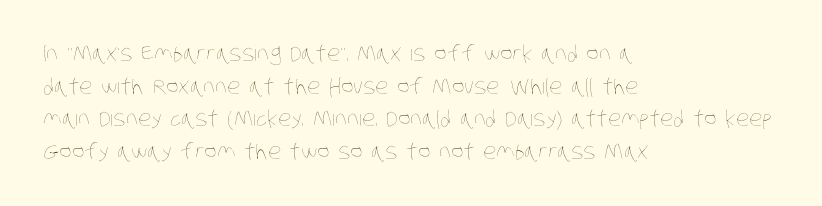
Q: Is the text bold? A: No.
Q: Is the text underlined? A: No.
Q: How is the paragraph aligned? A: Left-aligned.
Q: Is the spacing between letters normal or unusually wide? A: Normal.
Q: Is the spacing between lines tight, normal or loose? A: Normal.
